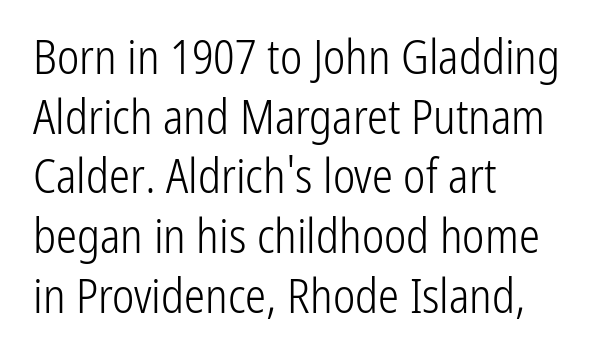
{"serif": "no", "italic": "no", "bold": "no", "weight": "light", "width": "condensed", "stroke_contrast": "low", "x_height": "medium", "monospaced": "no", "underline": "no", "align": "left", "line_spacing": "normal", "line_spacing_ratio": 1.27, "letter_spacing": "normal", "letter_spacing_em": 0.0, "glyph_px": 47}
